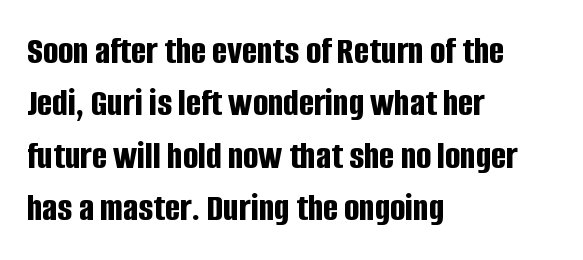
{"serif": "no", "italic": "no", "bold": "yes", "weight": "bold", "width": "condensed", "stroke_contrast": "low", "x_height": "large", "monospaced": "no", "underline": "no", "align": "left", "line_spacing": "normal", "line_spacing_ratio": 1.31, "letter_spacing": "normal", "letter_spacing_em": 0.0, "glyph_px": 40}
